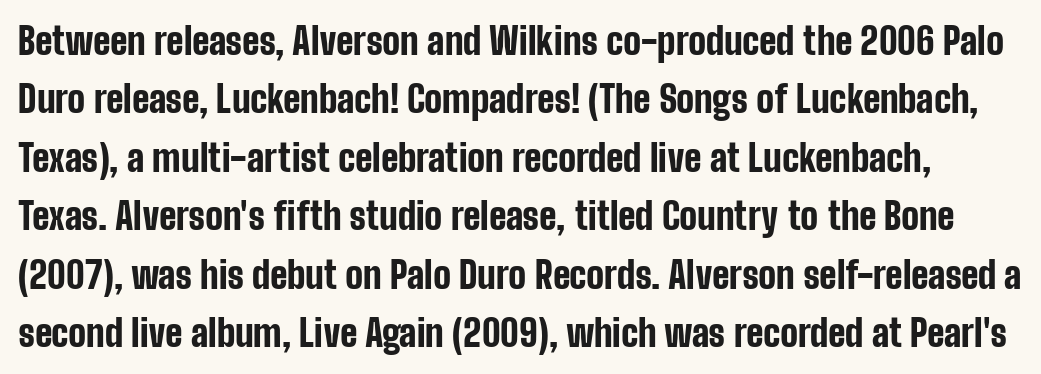
Q: Is the text bold? A: Yes.
Q: Is the text italic (slanted)? A: No, it is upright.
Q: Is the typeface a serif or a sans-serif typeface? A: Sans-serif.
Q: Is the text underlined? A: No.
Q: Is the spacing between letters normal or unusually wide? A: Normal.
Q: Is the spacing between lines tight, normal or loose? A: Normal.
Q: Width (condensed, normal, or wide)? A: Condensed.
Q: Stroke contrast? A: Low.
Q: x-height? A: Medium.
Q: Monospaced? A: No.
